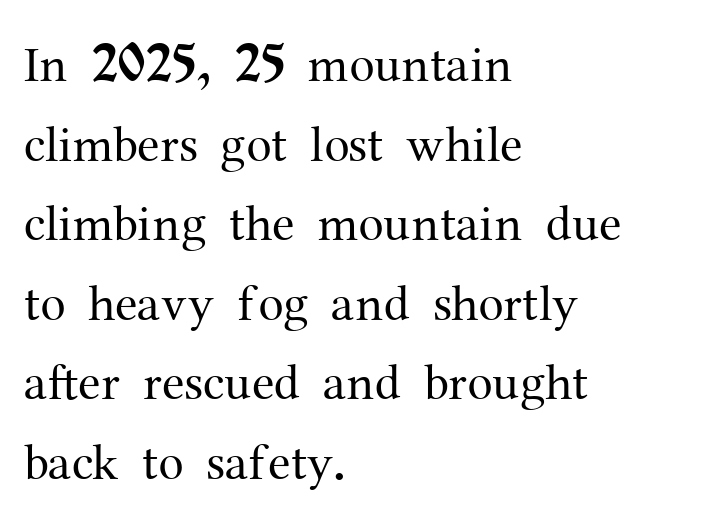
{"serif": "yes", "italic": "no", "bold": "no", "weight": "regular", "width": "normal", "stroke_contrast": "medium", "x_height": "medium", "monospaced": "no", "underline": "no", "align": "left", "line_spacing": "normal", "line_spacing_ratio": 1.56, "letter_spacing": "normal", "letter_spacing_em": 0.0, "glyph_px": 51}
